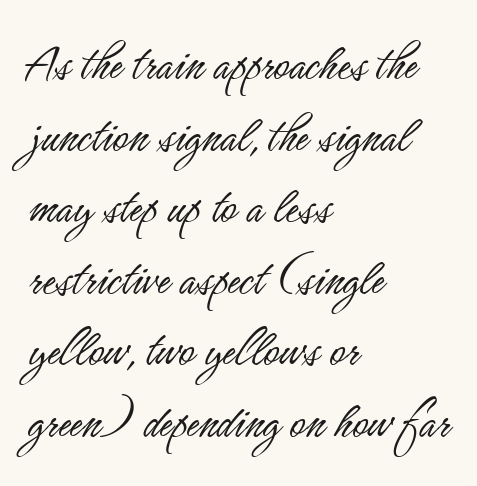
{"serif": "no", "bold": "no", "weight": "light", "width": "condensed", "stroke_contrast": "low", "x_height": "small", "monospaced": "no", "underline": "no", "align": "left", "line_spacing": "normal", "line_spacing_ratio": 1.35, "letter_spacing": "normal", "letter_spacing_em": 0.0, "glyph_px": 53}
